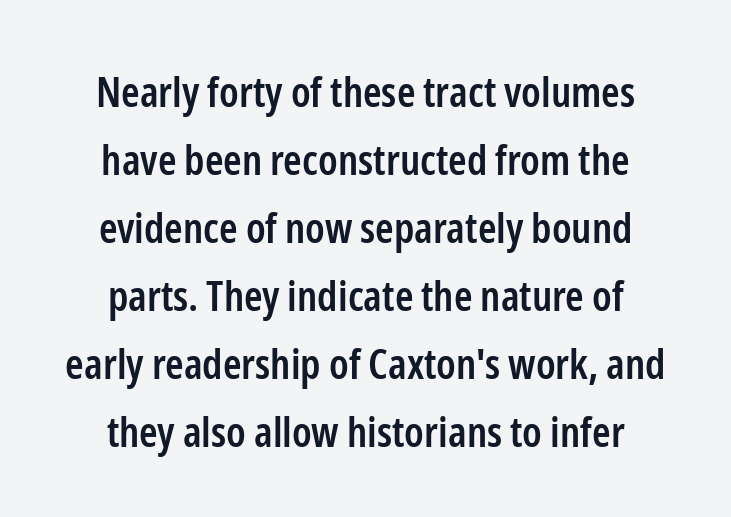
{"serif": "no", "italic": "no", "bold": "semi", "weight": "semibold", "width": "condensed", "stroke_contrast": "low", "x_height": "medium", "monospaced": "no", "underline": "no", "align": "center", "line_spacing": "normal", "line_spacing_ratio": 1.62, "letter_spacing": "normal", "letter_spacing_em": 0.0, "glyph_px": 42}
